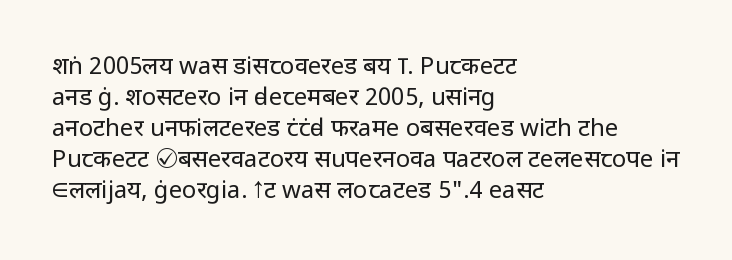
These lines keep a tight, regular rhythm from letter to letter. Notice how descenders clear the ascenders below comfortably — that's standard leading. These lines were composed using upright roman letters. One-word summary of the alignment: left. Nobody drew a line under any word here. The typesetting does not lean heavy: it is not bold.
